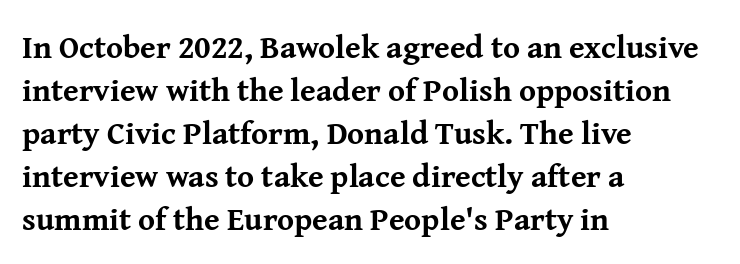
What weight is shown? A full bold with thick strokes. A typesetter would label this face a serif. A normal amount of white space separates one row of letters from the next. This sample uses an upright cut, with every glyph sitting square on the baseline.
